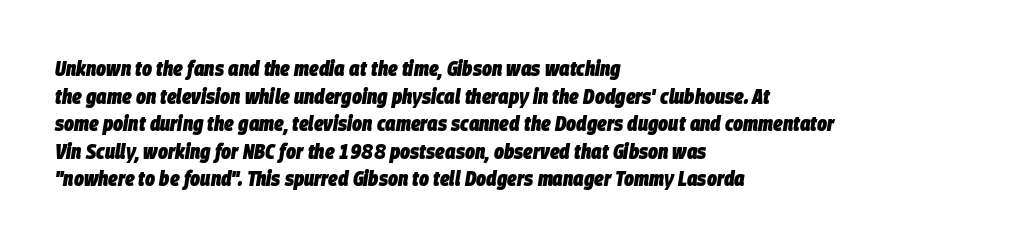
Q: Is the text bold? A: Yes.
Q: Is the text italic (slanted)? A: Yes, it leans right by about 9 degrees.
Q: Is the text underlined? A: No.
Q: How is the paragraph aligned? A: Left-aligned.
Q: Is the spacing between letters normal or unusually wide? A: Normal.
Q: Is the spacing between lines tight, normal or loose? A: Normal.
